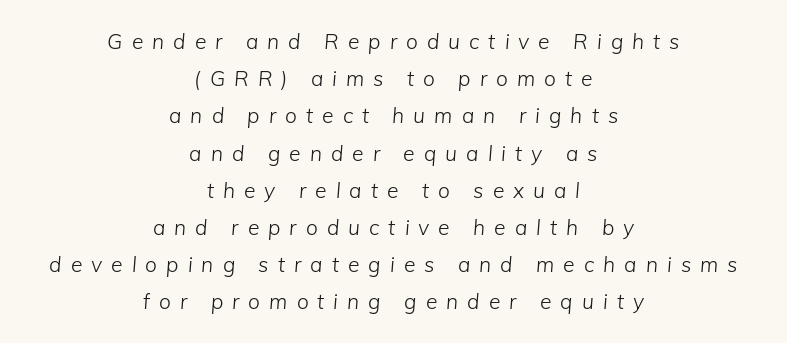
The characters are drawn with everyday or finer stroke widths. The letterforms stand isolated, each surrounded by extra space. The gap between lines stays unmarked. Notice how the stems are inclined rather than vertical — that's the hallmark of italics.
